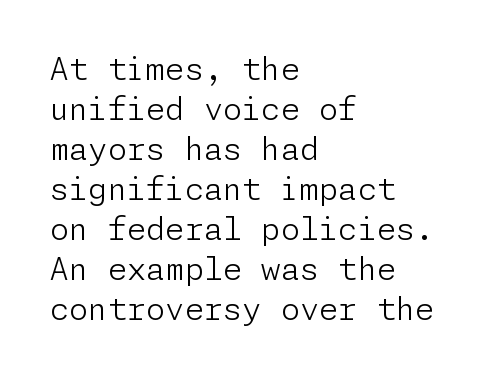
Q: Is the text bold? A: No.
Q: Is the text italic (slanted)? A: No, it is upright.
Q: Is the typeface a serif or a sans-serif typeface? A: Sans-serif.
Q: Is the text underlined? A: No.
Q: How is the paragraph aligned? A: Left-aligned.
Q: Is the spacing between letters normal or unusually wide? A: Normal.
Q: Is the spacing between lines tight, normal or loose? A: Normal.
Q: Width (condensed, normal, or wide)? A: Normal.
Q: Stroke contrast? A: Low.
Q: x-height? A: Medium.
